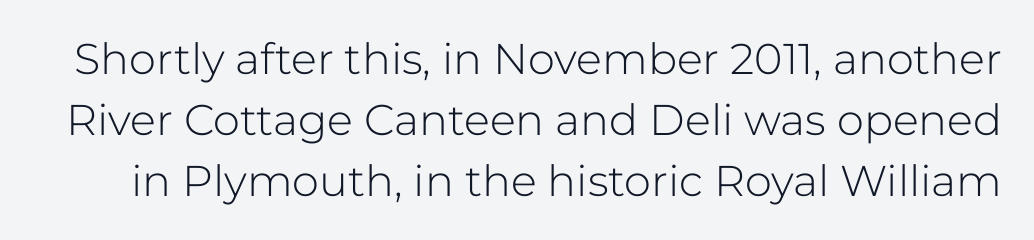
{"serif": "no", "italic": "no", "bold": "no", "weight": "light", "width": "normal", "stroke_contrast": "low", "x_height": "medium", "monospaced": "no", "underline": "no", "line_spacing": "normal", "line_spacing_ratio": 1.42, "letter_spacing": "normal", "letter_spacing_em": 0.0, "glyph_px": 43}
